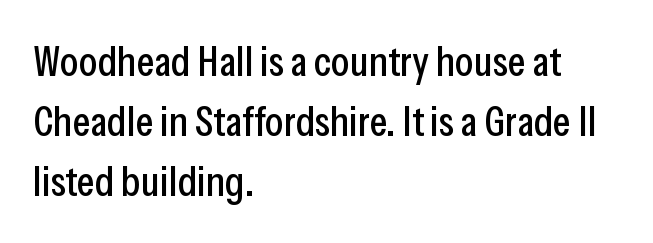
The image shows 43 px condensed sans-serif type, upright; set left-aligned, normal line spacing (1.4x), normal letter spacing, not underlined; low stroke contrast and a medium x-height.
